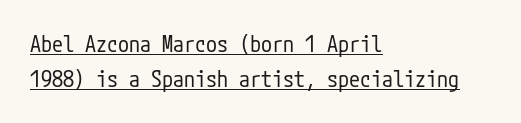
The image shows 22 px text type, upright; set left-aligned, normal line spacing (1.57x), normal letter spacing, underlined.
